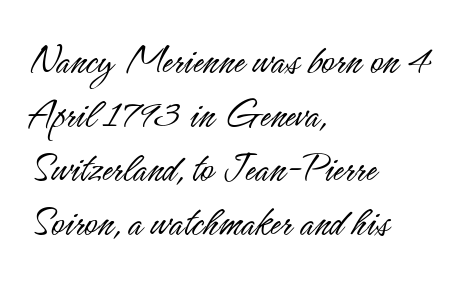
The image shows 44 px light, condensed sans-serif type; set left-aligned, line spacing 1.23x, normal letter spacing, not underlined; low stroke contrast and a small x-height.
